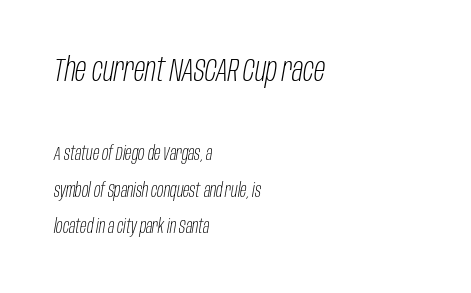
{"italic": "yes", "lean": "right", "slant_degrees": 10, "bold": "no", "weight": "light", "width": "condensed", "stroke_contrast": "low", "x_height": "large", "monospaced": "no", "underline": "no", "align": "left", "line_spacing": "loose", "line_spacing_ratio": 1.93, "letter_spacing": "normal", "letter_spacing_em": 0.0, "larger_block": "first", "size_ratio": 1.74, "glyph_px": 33}
